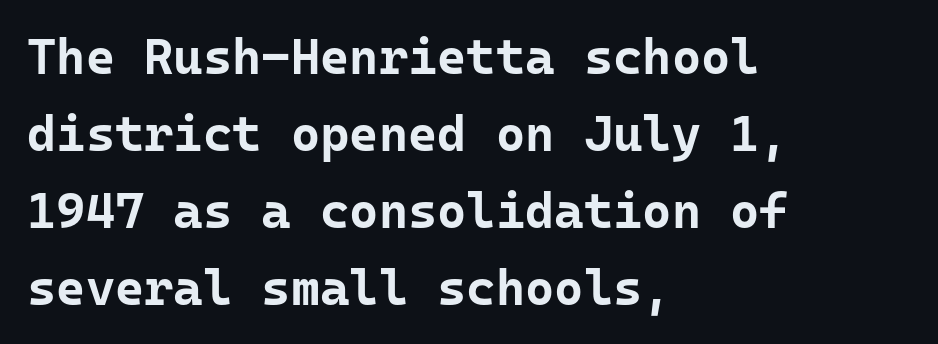
{"serif": "no", "italic": "no", "bold": "yes", "weight": "bold", "width": "normal", "stroke_contrast": "low", "x_height": "medium", "monospaced": "yes", "underline": "no", "align": "left", "line_spacing": "normal", "line_spacing_ratio": 1.54, "letter_spacing": "normal", "letter_spacing_em": 0.0, "glyph_px": 50}
